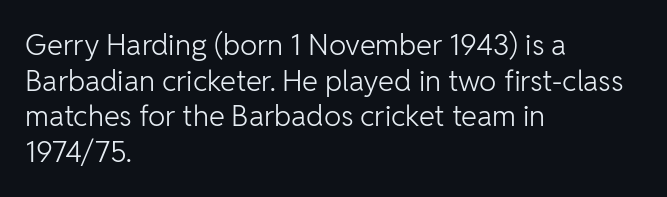
{"serif": "no", "italic": "no", "bold": "no", "weight": "light", "width": "normal", "stroke_contrast": "low", "x_height": "medium", "monospaced": "no", "underline": "no", "align": "left", "line_spacing_ratio": 1.23, "letter_spacing": "normal", "letter_spacing_em": 0.0, "glyph_px": 29}
